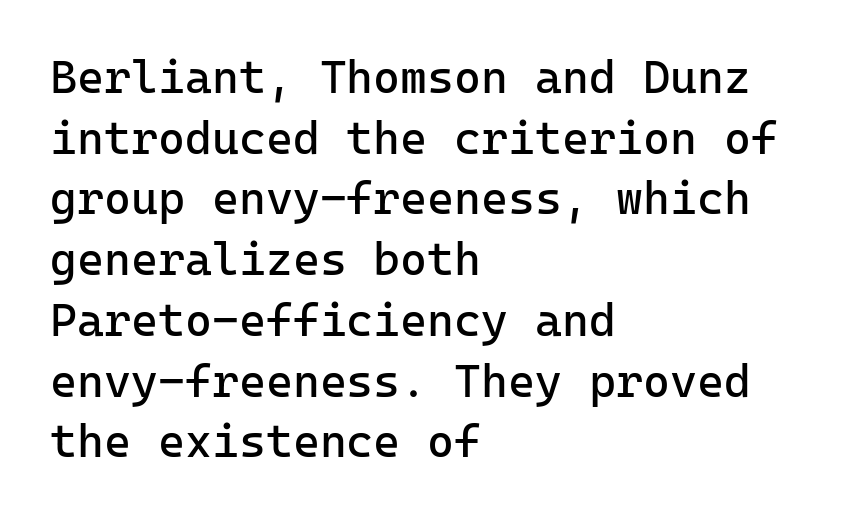
{"serif": "no", "italic": "no", "bold": "no", "weight": "regular", "width": "normal", "stroke_contrast": "low", "x_height": "medium", "monospaced": "yes", "underline": "no", "align": "left", "line_spacing": "normal", "line_spacing_ratio": 1.32, "letter_spacing": "normal", "letter_spacing_em": 0.0, "glyph_px": 46}
